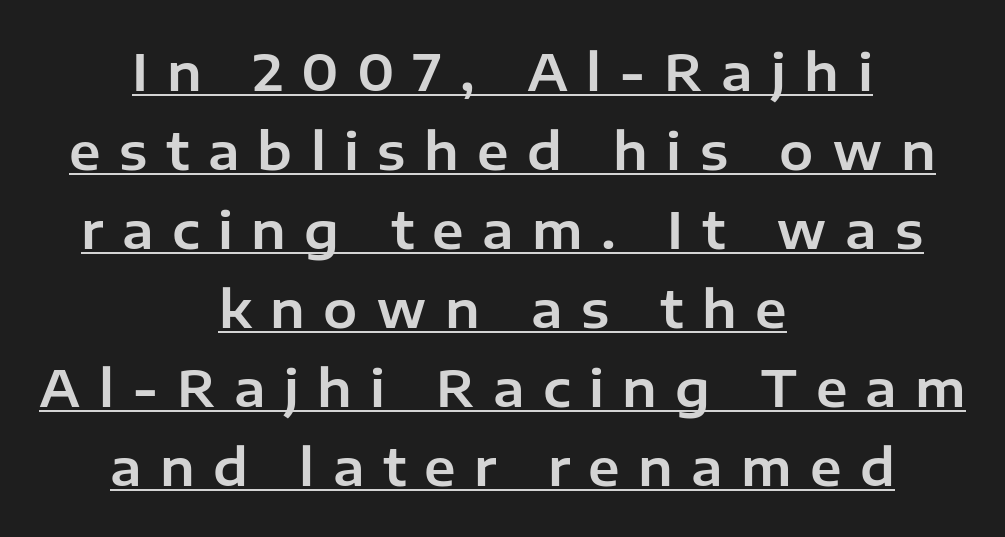
The image shows 51 px sans-serif type, upright; set centered, normal line spacing (1.55x), unusually wide letter spacing (+0.36 em), underlined; low stroke contrast and a medium x-height.
